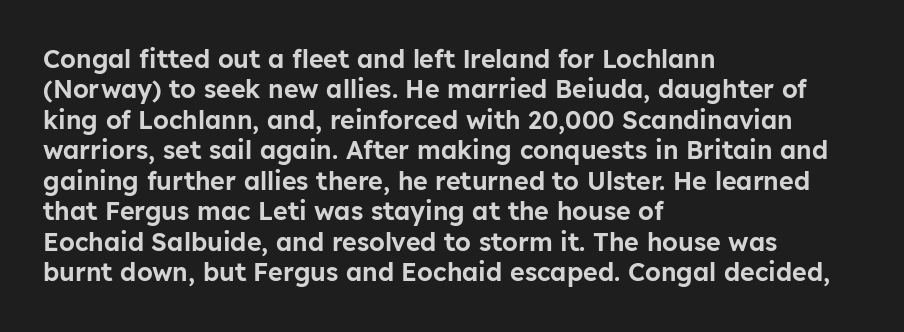
The image shows 25 px text type, upright; set left-aligned, line spacing 1.22x, normal letter spacing, not underlined.
